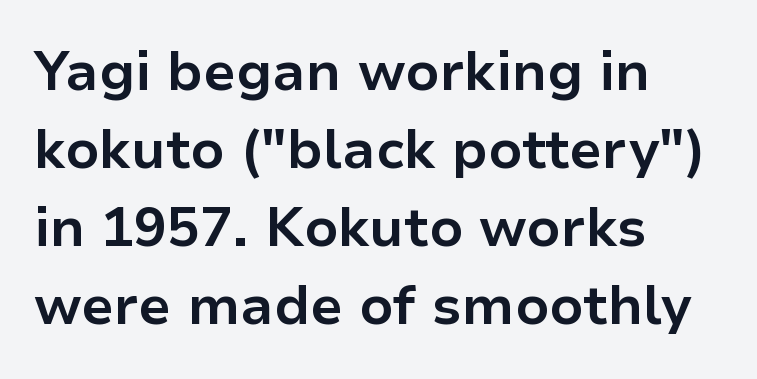
The image shows 55 px bold sans-serif type, upright; set left-aligned, normal line spacing (1.42x), normal letter spacing, not underlined; low stroke contrast and a medium x-height.
